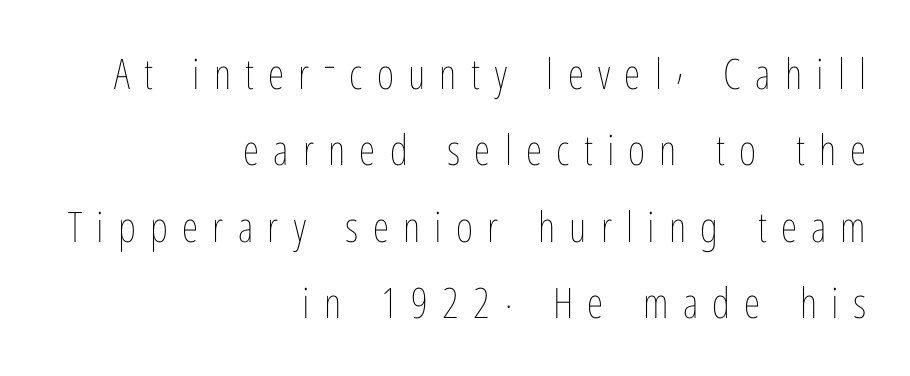
Q: Is the text bold? A: No.
Q: Is the text italic (slanted)? A: No, it is upright.
Q: Is the text underlined? A: No.
Q: How is the paragraph aligned? A: Right-aligned.
Q: Is the spacing between letters normal or unusually wide? A: Unusually wide.
Q: Width (condensed, normal, or wide)? A: Condensed.
Q: Stroke contrast? A: Low.
Q: x-height? A: Medium.
Q: Monospaced? A: No.
